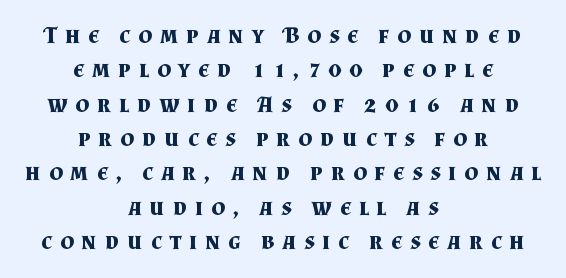
The image shows 24 px bold type, upright; set centered, normal line spacing (1.43x), unusually wide letter spacing (+0.33 em), not underlined.
